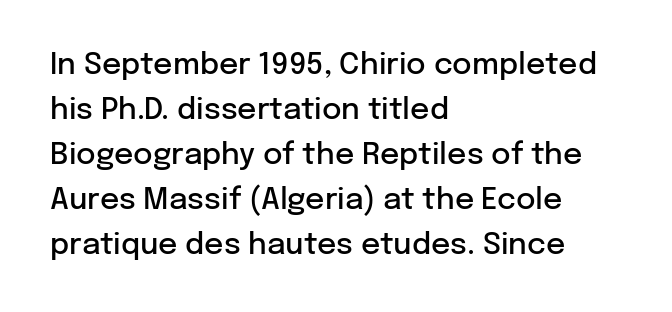
Q: Is the text bold? A: Semi-bold.
Q: Is the text italic (slanted)? A: No, it is upright.
Q: Is the typeface a serif or a sans-serif typeface? A: Sans-serif.
Q: Is the text underlined? A: No.
Q: How is the paragraph aligned? A: Left-aligned.
Q: Is the spacing between letters normal or unusually wide? A: Normal.
Q: Is the spacing between lines tight, normal or loose? A: Normal.
Q: Width (condensed, normal, or wide)? A: Normal.
Q: Stroke contrast? A: Low.
Q: x-height? A: Medium.
Q: Monospaced? A: No.
